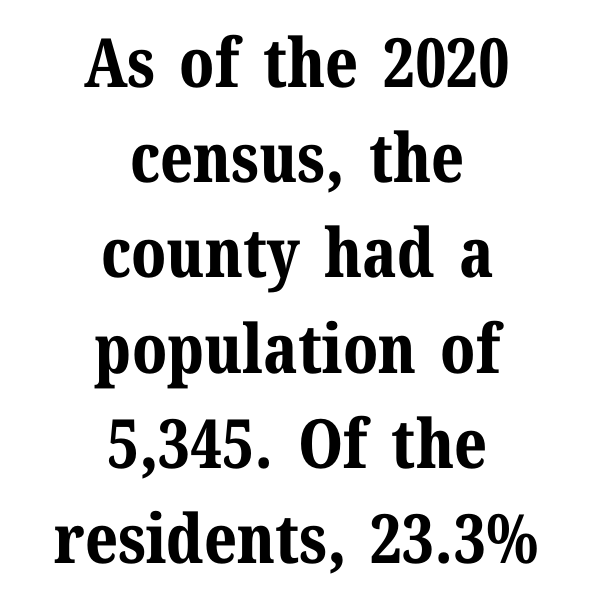
This sample uses plain, unmodified letter spacing. Here the designer chose a conventional face with non-uniform glyph widths. Decoration check: the copy has no underline. To sum up the face: it has serifs. Interline gaps are of average width in this sample.
